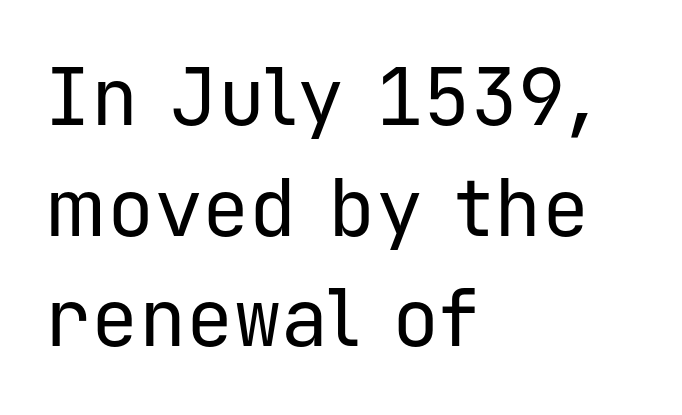
{"serif": "no", "italic": "no", "bold": "no", "weight": "regular", "width": "normal", "stroke_contrast": "low", "x_height": "medium", "monospaced": "yes", "underline": "no", "align": "left", "line_spacing": "normal", "line_spacing_ratio": 1.4, "letter_spacing": "normal", "letter_spacing_em": 0.0, "glyph_px": 79}
